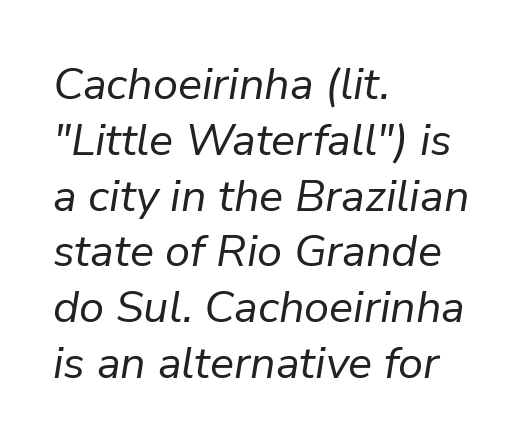
{"italic": "yes", "lean": "right", "slant_degrees": 9, "bold": "no", "weight": "regular", "width": "normal", "stroke_contrast": "low", "x_height": "medium", "monospaced": "no", "underline": "no", "align": "left", "line_spacing_ratio": 1.24, "letter_spacing": "normal", "letter_spacing_em": 0.0, "glyph_px": 45}
